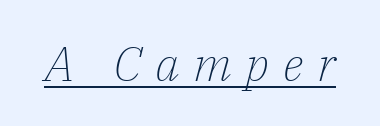
The image shows 48 px light serif type, italic (leaning right); set unusually wide letter spacing (+0.28 em), underlined; low stroke contrast and a medium x-height.
